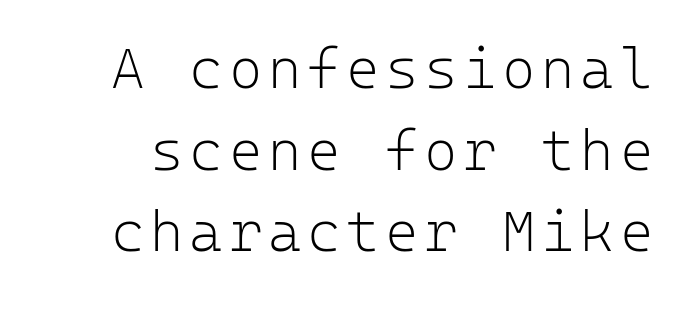
The image shows 57 px light sans-serif type, upright, monospaced; set normal line spacing (1.43x), not underlined; low stroke contrast and a medium x-height.
